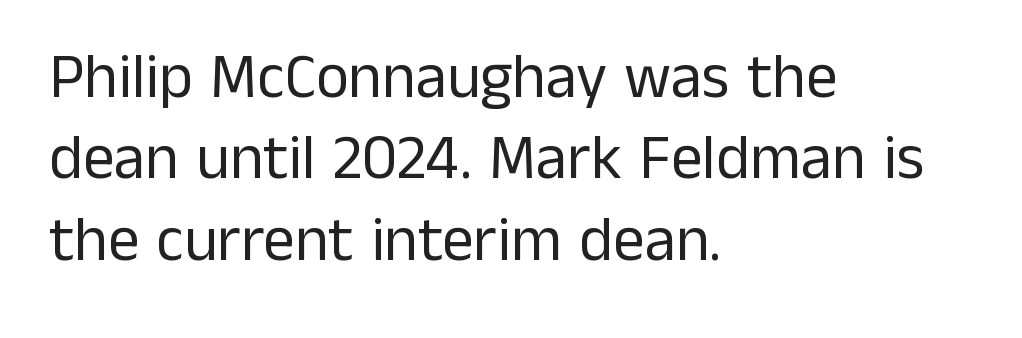
The image shows 63 px regular-weight sans-serif type, upright; set left-aligned, normal line spacing (1.29x), normal letter spacing, not underlined; low stroke contrast and a medium x-height.
